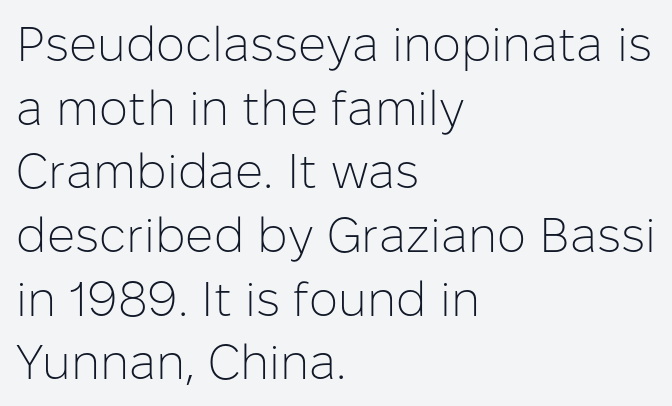
Q: Is the text bold? A: No.
Q: Is the text italic (slanted)? A: No, it is upright.
Q: Is the typeface a serif or a sans-serif typeface? A: Sans-serif.
Q: Is the text underlined? A: No.
Q: How is the paragraph aligned? A: Left-aligned.
Q: Is the spacing between letters normal or unusually wide? A: Normal.
Q: Is the spacing between lines tight, normal or loose? A: Normal.
Q: Width (condensed, normal, or wide)? A: Normal.
Q: Stroke contrast? A: Low.
Q: x-height? A: Medium.
Q: Monospaced? A: No.
